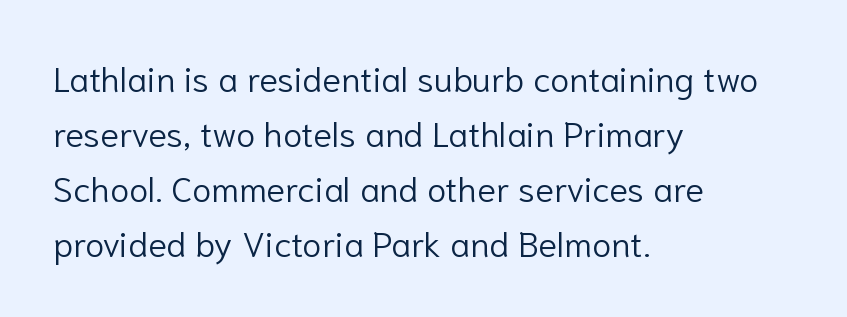
{"serif": "no", "italic": "no", "bold": "no", "weight": "light", "width": "normal", "stroke_contrast": "low", "x_height": "medium", "monospaced": "no", "underline": "no", "align": "left", "line_spacing": "normal", "line_spacing_ratio": 1.57, "letter_spacing": "normal", "letter_spacing_em": 0.0, "glyph_px": 35}
